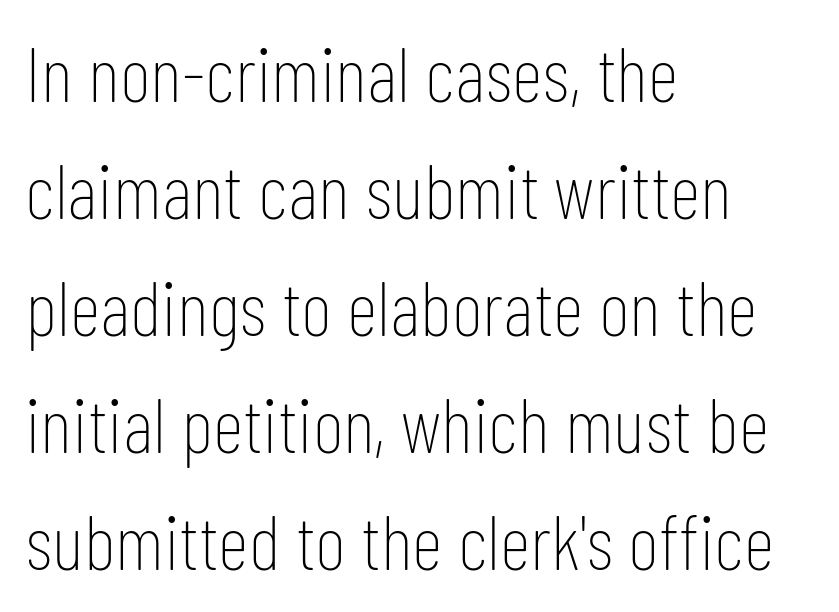
{"serif": "no", "italic": "no", "bold": "no", "weight": "thin", "width": "condensed", "stroke_contrast": "low", "x_height": "medium", "monospaced": "no", "underline": "no", "align": "left", "line_spacing": "normal", "line_spacing_ratio": 1.52, "letter_spacing": "normal", "letter_spacing_em": 0.0, "glyph_px": 77}
